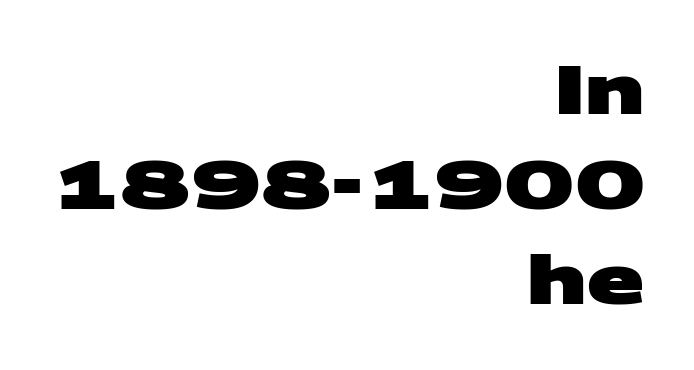
{"serif": "no", "bold": "yes", "weight": "heavy", "width": "wide", "stroke_contrast": "medium", "x_height": "large", "monospaced": "no", "underline": "no", "align": "right", "line_spacing": "normal", "line_spacing_ratio": 1.42, "letter_spacing": "normal", "letter_spacing_em": 0.0, "glyph_px": 67}
